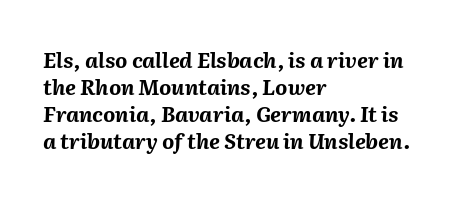
The image shows 21 px bold type, italic (leaning right); set left-aligned, normal line spacing (1.29x), normal letter spacing, not underlined.
